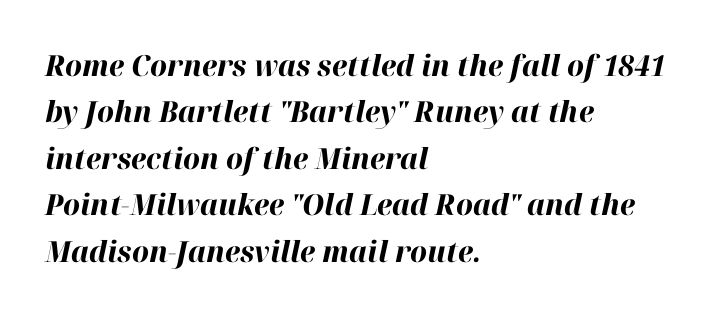
{"italic": "yes", "lean": "right", "slant_degrees": 12, "bold": "yes", "weight": "bold", "width": "normal", "stroke_contrast": "high", "x_height": "medium", "monospaced": "no", "underline": "no", "align": "left", "line_spacing": "normal", "line_spacing_ratio": 1.6, "letter_spacing": "normal", "letter_spacing_em": 0.0, "glyph_px": 29}
